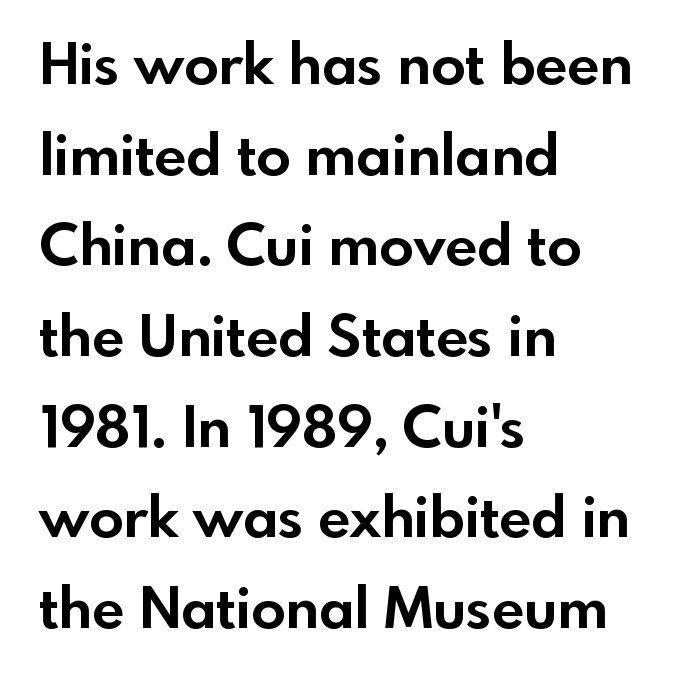
Q: Is the text bold? A: Yes.
Q: Is the text italic (slanted)? A: No, it is upright.
Q: Is the typeface a serif or a sans-serif typeface? A: Sans-serif.
Q: Is the text underlined? A: No.
Q: How is the paragraph aligned? A: Left-aligned.
Q: Is the spacing between letters normal or unusually wide? A: Normal.
Q: Is the spacing between lines tight, normal or loose? A: Normal.
Q: Width (condensed, normal, or wide)? A: Normal.
Q: x-height? A: Small.
Q: Monospaced? A: No.
